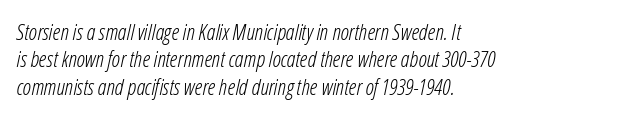
The glyphs are unaccompanied by any horizontal stroke below them. Tracking value appears to be zero — textbook default spacing. One-word summary of the alignment: left. The strokes are not fattened; the text isn't bold.
